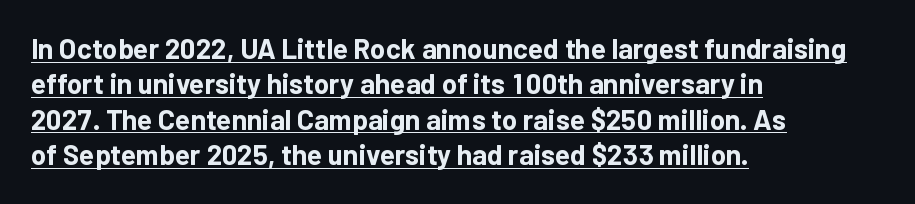
A student would call this left alignment; a typographer would say flush left, rag right. The lettering holds an erect, upright posture throughout. A full-strength bold gives these letters their thick strokes. Each letter keeps its own natural width here, so spacing adapts to shape. Unlike a traditional serif, this face leaves its strokes unadorned.
